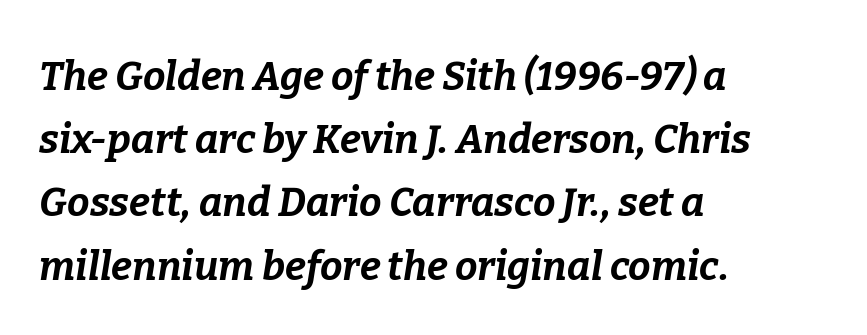
Q: Is the text bold? A: Yes.
Q: Is the text italic (slanted)? A: Yes, it leans right by about 9 degrees.
Q: Is the text underlined? A: No.
Q: How is the paragraph aligned? A: Left-aligned.
Q: Is the spacing between letters normal or unusually wide? A: Normal.
Q: Is the spacing between lines tight, normal or loose? A: Normal.
Q: Width (condensed, normal, or wide)? A: Normal.
Q: Stroke contrast? A: Low.
Q: x-height? A: Medium.
Q: Monospaced? A: No.
